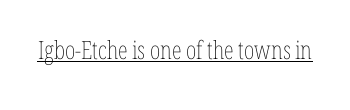
Q: Is the text bold? A: No.
Q: Is the text italic (slanted)? A: No, it is upright.
Q: Is the text underlined? A: Yes.
Q: Is the spacing between letters normal or unusually wide? A: Normal.
